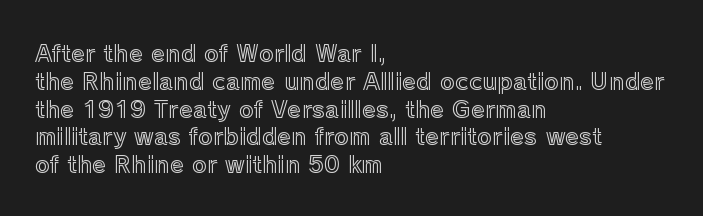
Here the glyphs are tracked normally, forming tight word shapes. The specimen omits any rule beneath the text block's lines. Vertical strokes here are truly vertical. The lines in this sample share a left origin and differ only in where they stop.
